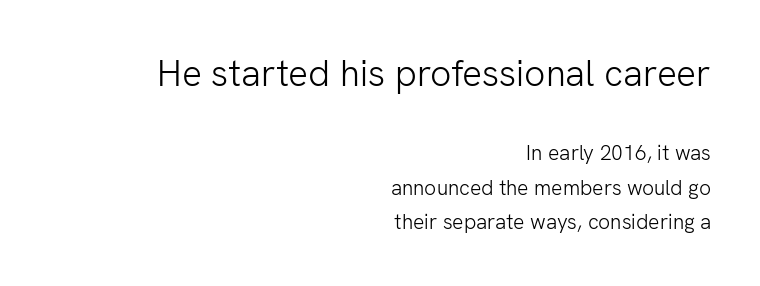
The image shows 37 px light sans-serif type, upright; set right-aligned, normal line spacing (1.64x), normal letter spacing, not underlined; the first (top) block is 1.76x larger; low stroke contrast and a medium x-height.
